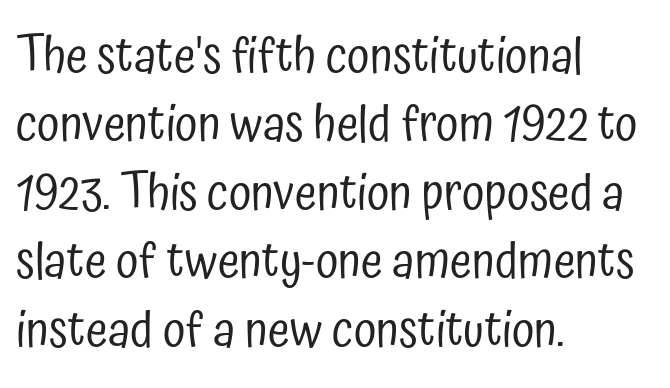
Q: Is the text bold? A: No.
Q: Is the text italic (slanted)? A: No, it is upright.
Q: Is the typeface a serif or a sans-serif typeface? A: Sans-serif.
Q: Is the text underlined? A: No.
Q: How is the paragraph aligned? A: Left-aligned.
Q: Is the spacing between letters normal or unusually wide? A: Normal.
Q: Is the spacing between lines tight, normal or loose? A: Normal.
Q: Width (condensed, normal, or wide)? A: Condensed.
Q: Stroke contrast? A: Low.
Q: x-height? A: Medium.
Q: Monospaced? A: No.
